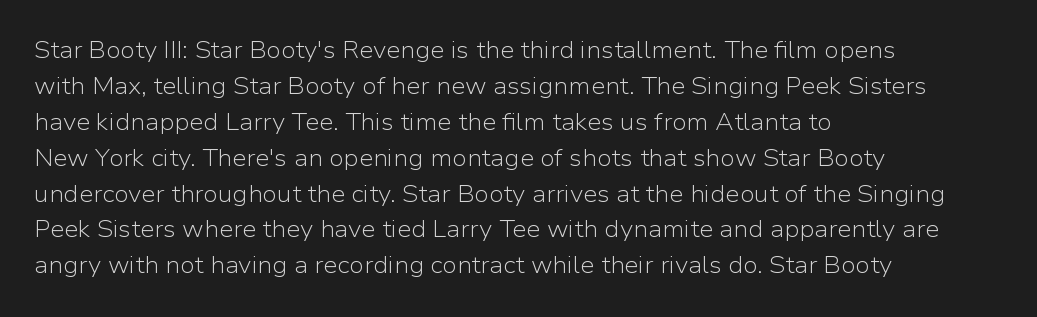
{"italic": "no", "bold": "no", "underline": "no", "align": "left", "line_spacing": "normal", "line_spacing_ratio": 1.56, "letter_spacing": "normal", "letter_spacing_em": 0.0, "glyph_px": 23}
